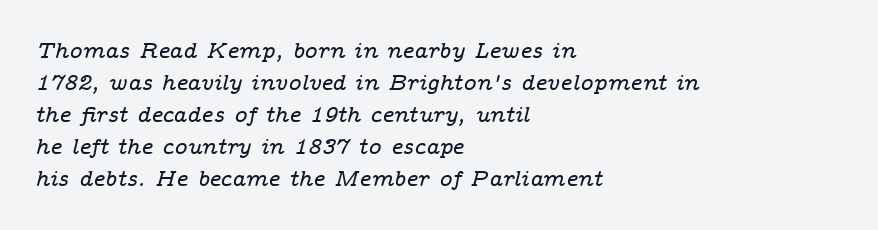
Q: Is the text italic (slanted)? A: Yes, it leans right by about 14 degrees.
Q: Is the text underlined? A: No.
Q: How is the paragraph aligned? A: Left-aligned.
Q: Is the spacing between letters normal or unusually wide? A: Normal.
Q: Is the spacing between lines tight, normal or loose? A: Normal.
